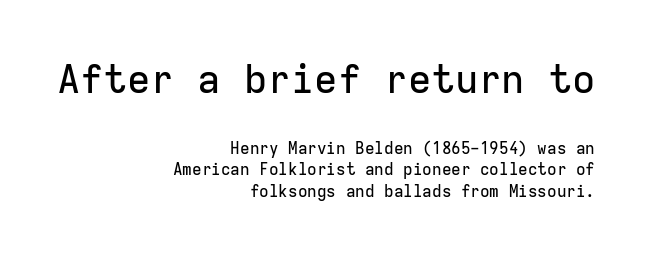
Q: Is the text italic (slanted)? A: No, it is upright.
Q: Is the typeface a serif or a sans-serif typeface? A: Sans-serif.
Q: Is the text underlined? A: No.
Q: How is the paragraph aligned? A: Right-aligned.
Q: Is the spacing between letters normal or unusually wide? A: Normal.
Q: Is the spacing between lines tight, normal or loose? A: Normal.
Q: Which block of text is set in a larger size, the first (top) or the second (bottom)? A: The first (top) one.
Q: Width (condensed, normal, or wide)? A: Normal.
Q: Stroke contrast? A: Low.
Q: x-height? A: Medium.
Q: Monospaced? A: Yes.
